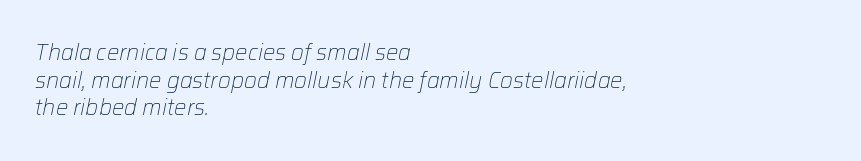
The image shows 22 px text type, italic (leaning right); set left-aligned, normal line spacing (1.26x), normal letter spacing, not underlined.
